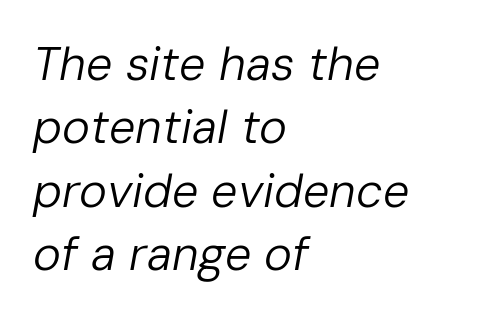
A quiet, ordinary-to-light weight characterises the typeface. These lines stack with their left ends in a neat column. The text carries the slant typical of an italic or oblique font. Any mark beneath the type? The region is blank. The rendering keeps characters at their native spacing. Spacing verdict: proportional, widths tailored to each character.
